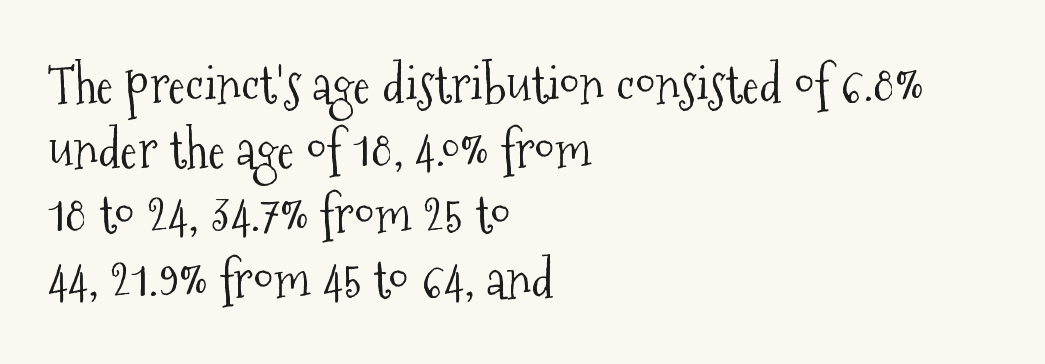
{"serif": "yes", "italic": "no", "bold": "no", "weight": "light", "width": "condensed", "stroke_contrast": "medium", "x_height": "medium", "monospaced": "no", "underline": "no", "align": "left", "line_spacing": "normal", "line_spacing_ratio": 1.25, "letter_spacing": "normal", "letter_spacing_em": 0.0, "glyph_px": 52}
